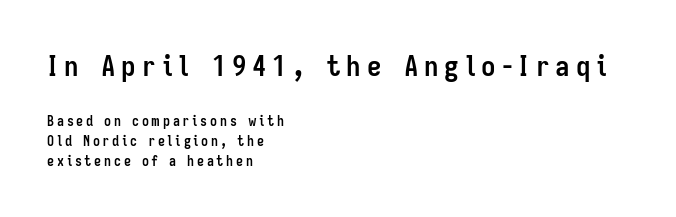
Beneath every word, the page is bare. Caption: upper text group enlarged, lower text group reduced. The face used here is a sans, in the tradition of grotesques and geometrics. Where is the straight margin? On the left. When letters stand straight like this, we call the style roman or upright.
